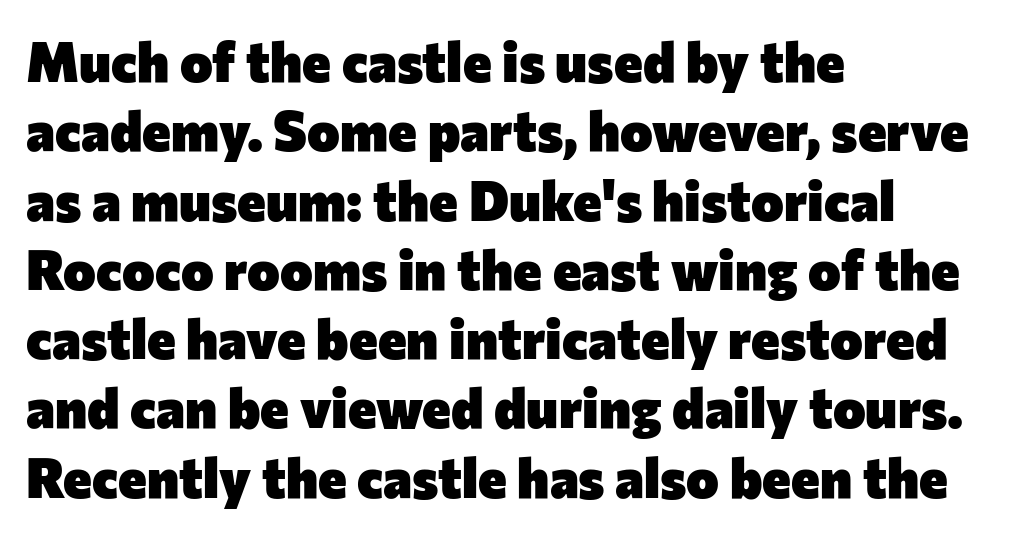
The letters sit at their default tracking, neither squeezed nor spread. Compared with an ordinary text face, these strokes are far heavier — a full bold. In CSS terms this would be text-align: left. No italicization has been applied; the sample stays upright. The typeface chosen for these lines omits serifs.
